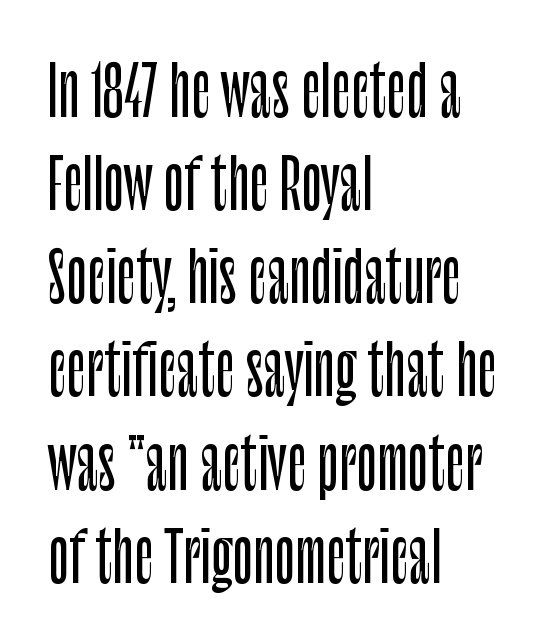
Q: Is the text italic (slanted)? A: No, it is upright.
Q: Is the typeface a serif or a sans-serif typeface? A: Sans-serif.
Q: Is the text underlined? A: No.
Q: How is the paragraph aligned? A: Left-aligned.
Q: Is the spacing between letters normal or unusually wide? A: Normal.
Q: Is the spacing between lines tight, normal or loose? A: Normal.
Q: Width (condensed, normal, or wide)? A: Condensed.
Q: Stroke contrast? A: Low.
Q: x-height? A: Large.
Q: Monospaced? A: No.
